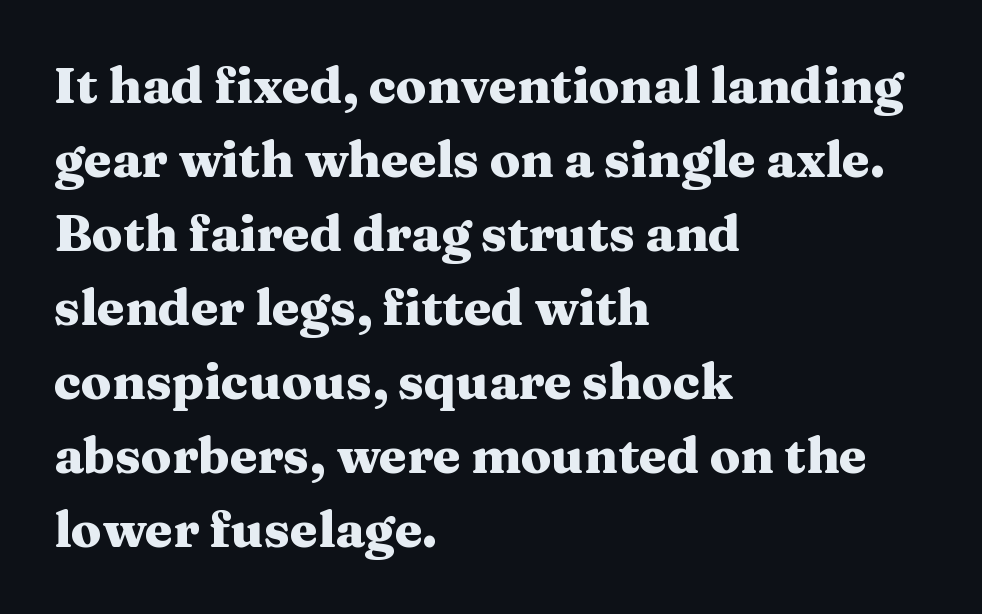
The vertical gap from one line to the next is medium. Type style note: has serifs. Strokes here are thick enough to call this a true bold. The foot of each line stays bare and open. Do the characters align in a grid? No, the font is proportional. The letters stand upright; this is a roman face.
